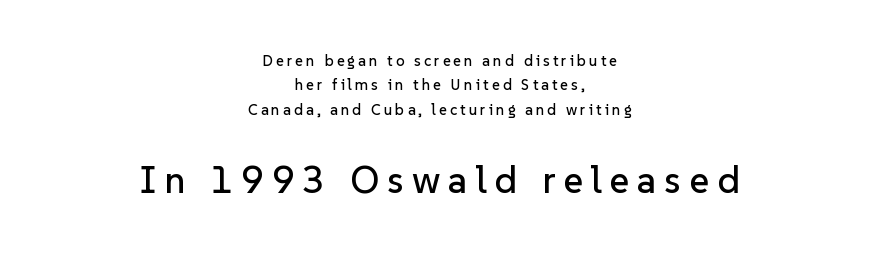
The passage shown is typeset with a sans-serif family. Horizontal alignment here is central, giving a formal, balanced look. Normally led — the rows are evenly, conventionally spaced. Scale increases going downward across the two blocks. The baseline area is clear.
